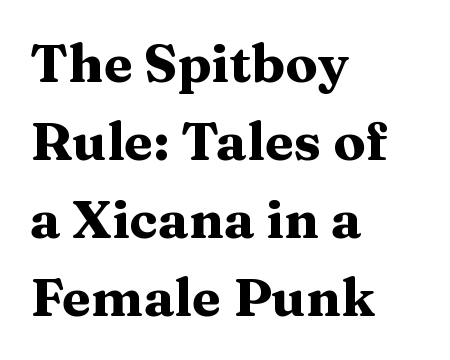
Check under the words: just untouched page. The face used here is proportionally spaced, like ordinary book or web type. Stroke thickness is high; the sample reads as a true bold. The typeface chosen for these lines features serifs. This rendering leaves character spacing at its baseline value. A typesetter would call this leading conventional body-copy spacing.
